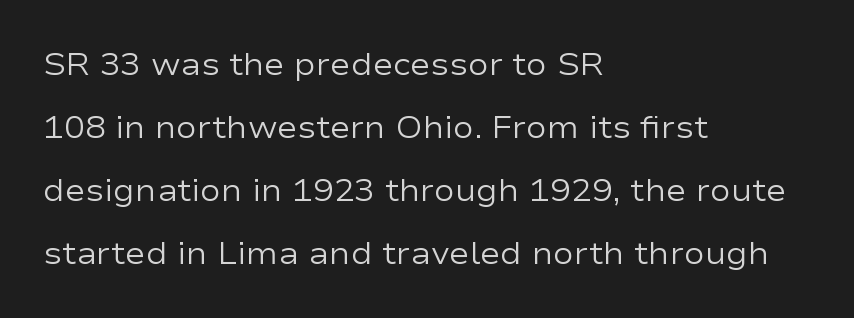
This sample uses plain, unmodified letter spacing. This reads as an unemphasized weight, regular at the heaviest. This sample trades compactness for vertical openness between lines. Nobody drew a line under any word here.
